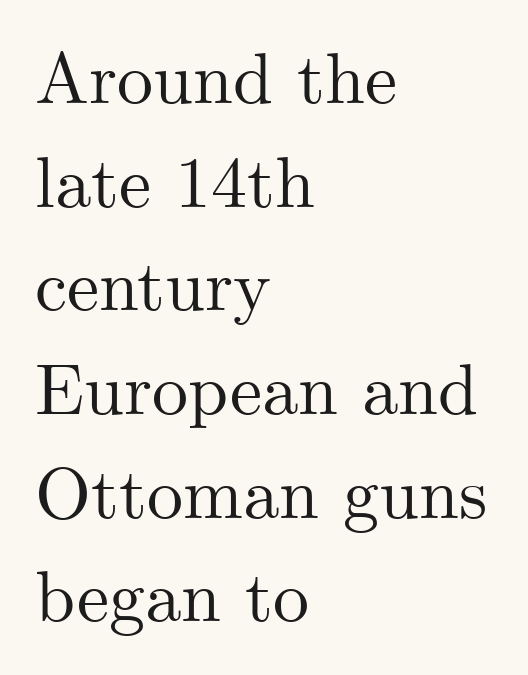
The image shows 72 px serif type, upright; set left-aligned, normal line spacing (1.44x), normal letter spacing, not underlined; medium stroke contrast and a small x-height.
